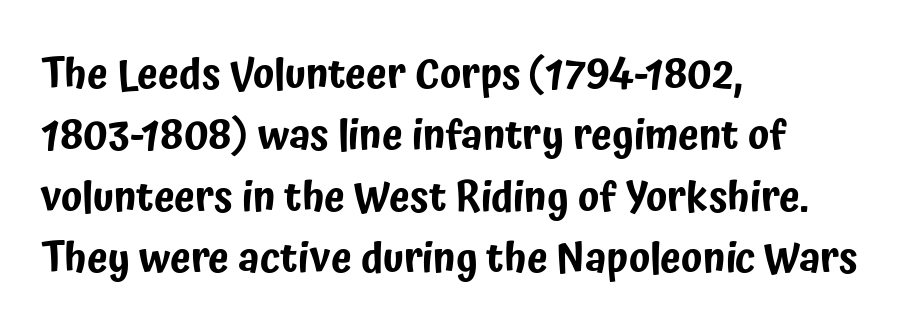
{"serif": "no", "italic": "no", "width": "condensed", "stroke_contrast": "low", "x_height": "medium", "monospaced": "no", "underline": "no", "align": "left", "line_spacing": "normal", "line_spacing_ratio": 1.46, "letter_spacing": "normal", "letter_spacing_em": 0.0, "glyph_px": 42}
